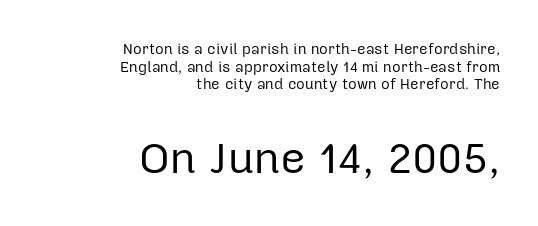
{"serif": "no", "italic": "no", "bold": "no", "weight": "regular", "width": "normal", "stroke_contrast": "low", "x_height": "medium", "monospaced": "no", "underline": "no", "align": "right", "line_spacing_ratio": 1.18, "letter_spacing": "normal", "letter_spacing_em": 0.0, "larger_block": "second", "size_ratio": 3.0, "glyph_px": 45}
